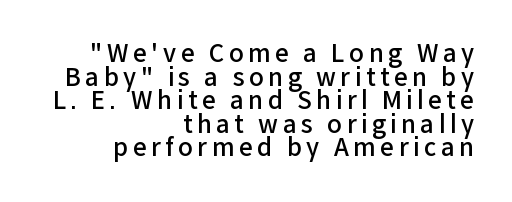
Q: Is the text bold? A: Semi-bold.
Q: Is the text italic (slanted)? A: No, it is upright.
Q: Is the text underlined? A: No.
Q: How is the paragraph aligned? A: Right-aligned.
Q: Is the spacing between lines tight, normal or loose? A: Tight.
